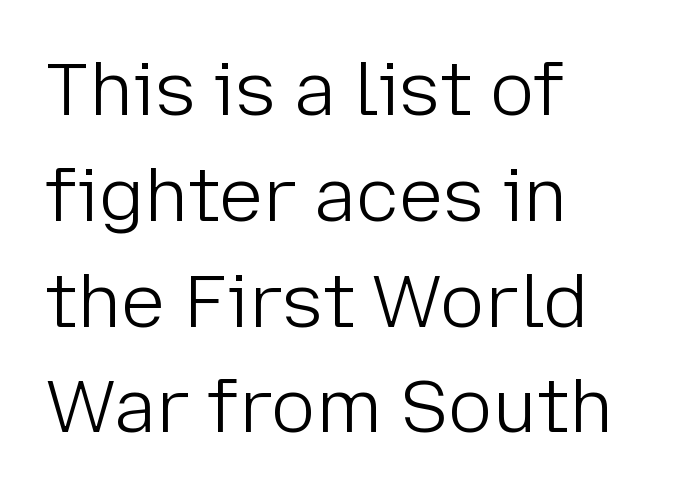
Is this a fixed-width face? No — the glyphs have proportional, varying widths. The passage shown is not underscored anywhere. In CSS terms this would be text-align: left. Vertically, the passage feels balanced, rows spaced as you'd expect. Stems and bowls with no extra thickness — not bold.
